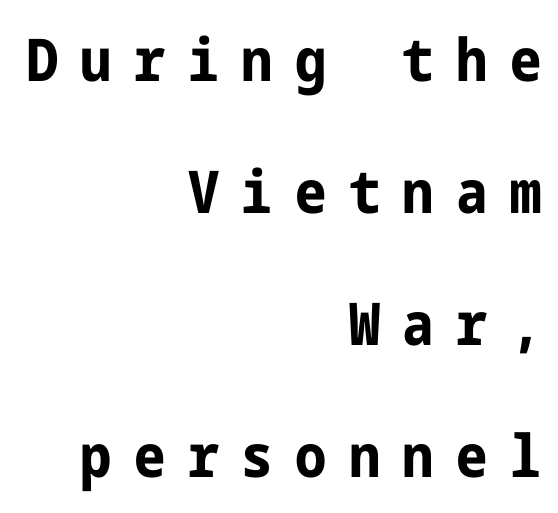
{"serif": "no", "italic": "no", "bold": "yes", "weight": "bold", "width": "condensed", "stroke_contrast": "low", "x_height": "medium", "underline": "no", "align": "right", "line_spacing": "loose", "line_spacing_ratio": 2.24, "letter_spacing": "wide", "letter_spacing_em": 0.38, "glyph_px": 59}
